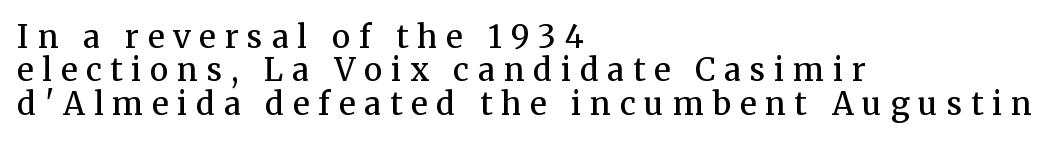
The image shows 31 px semibold serif type, upright; set left-aligned, tight line spacing (1.08x), unusually wide letter spacing (+0.29 em), not underlined; medium stroke contrast and a medium x-height.
